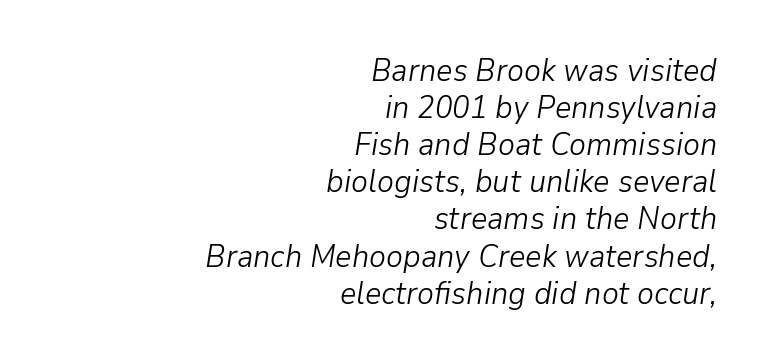
Q: Is the text bold? A: No.
Q: Is the text italic (slanted)? A: Yes, it leans right by about 9 degrees.
Q: Is the text underlined? A: No.
Q: How is the paragraph aligned? A: Right-aligned.
Q: Is the spacing between letters normal or unusually wide? A: Normal.
Q: Width (condensed, normal, or wide)? A: Normal.
Q: Stroke contrast? A: Low.
Q: x-height? A: Medium.
Q: Monospaced? A: No.
